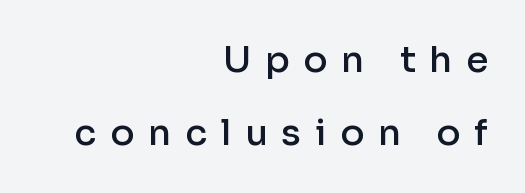
The image shows 36 px semibold sans-serif type, upright; set right-aligned, loose line spacing (2.02x), unusually wide letter spacing (+0.38 em), not underlined; low stroke contrast and a medium x-height.
